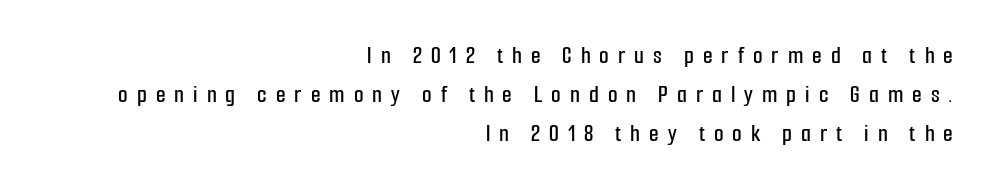
{"italic": "no", "underline": "no", "align": "right", "line_spacing": "normal", "line_spacing_ratio": 1.56, "letter_spacing": "wide", "letter_spacing_em": 0.36, "glyph_px": 25}
